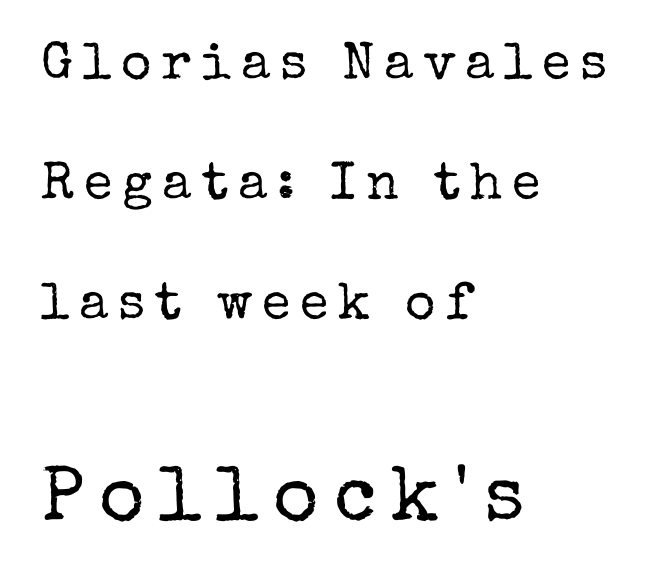
{"serif": "yes", "italic": "no", "bold": "no", "weight": "regular", "width": "normal", "stroke_contrast": "low", "x_height": "medium", "monospaced": "no", "underline": "no", "align": "left", "line_spacing": "loose", "line_spacing_ratio": 2.31, "larger_block": "second", "size_ratio": 1.5, "glyph_px": 78}
